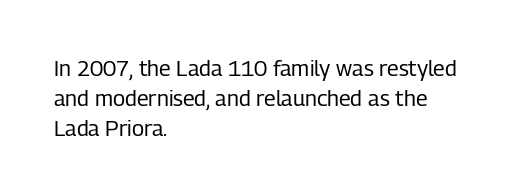
Q: Is the text bold? A: No.
Q: Is the text italic (slanted)? A: No, it is upright.
Q: Is the text underlined? A: No.
Q: How is the paragraph aligned? A: Left-aligned.
Q: Is the spacing between letters normal or unusually wide? A: Normal.
Q: Is the spacing between lines tight, normal or loose? A: Normal.
